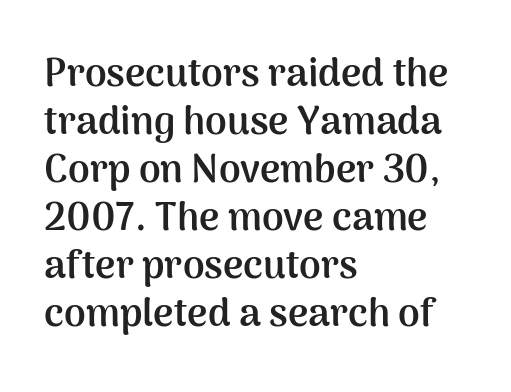
{"serif": "no", "italic": "no", "bold": "yes", "weight": "semibold", "width": "normal", "stroke_contrast": "medium", "x_height": "medium", "monospaced": "no", "underline": "no", "align": "left", "line_spacing_ratio": 1.23, "letter_spacing": "normal", "letter_spacing_em": 0.0, "glyph_px": 39}
